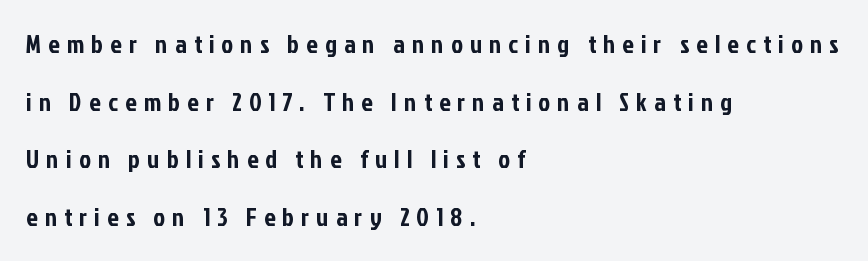
Q: Is the text italic (slanted)? A: No, it is upright.
Q: Is the text underlined? A: No.
Q: How is the paragraph aligned? A: Left-aligned.
Q: Is the spacing between letters normal or unusually wide? A: Unusually wide.
Q: Is the spacing between lines tight, normal or loose? A: Loose.
